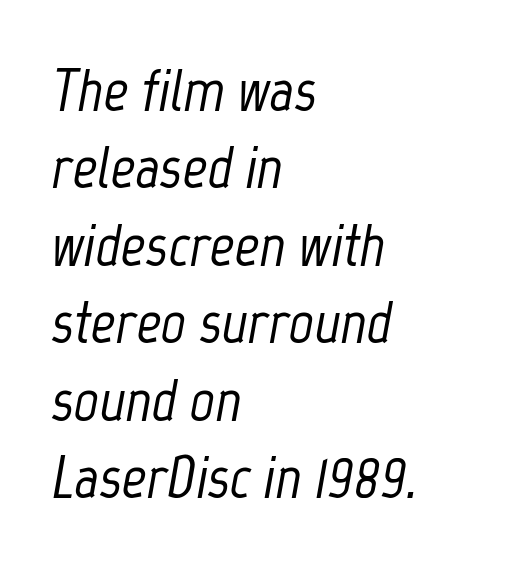
One-word summary of the alignment: left. Note the varied advance widths — an 'i' is clearly narrower than an 'm'. Evenly set lines give the paragraph a standard silhouette. Style check: oblique.
